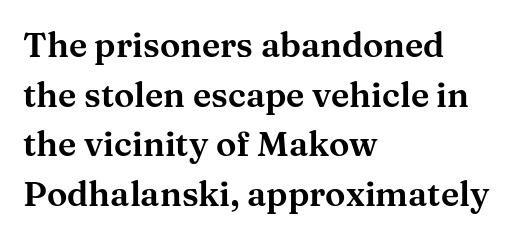
{"serif": "yes", "italic": "no", "width": "wide", "stroke_contrast": "medium", "x_height": "medium", "monospaced": "no", "underline": "no", "align": "left", "line_spacing": "normal", "line_spacing_ratio": 1.46, "letter_spacing": "normal", "letter_spacing_em": 0.0, "glyph_px": 34}
